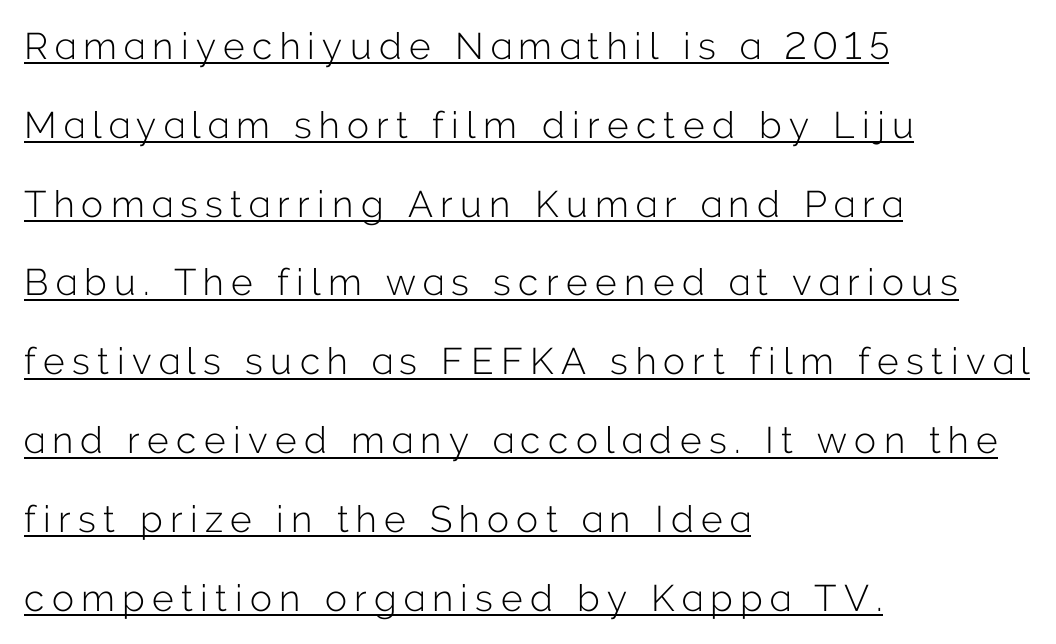
The image shows 37 px light sans-serif type, upright; set left-aligned, loose line spacing (2.13x), unusually wide letter spacing (+0.2 em), underlined; low stroke contrast and a medium x-height.
